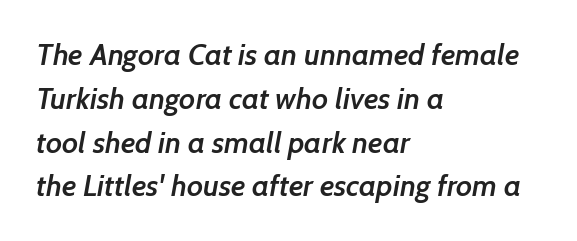
Q: Is the text bold? A: Semi-bold.
Q: Is the typeface a serif or a sans-serif typeface? A: Sans-serif.
Q: Is the text underlined? A: No.
Q: How is the paragraph aligned? A: Left-aligned.
Q: Is the spacing between letters normal or unusually wide? A: Normal.
Q: Is the spacing between lines tight, normal or loose? A: Normal.
Q: Width (condensed, normal, or wide)? A: Normal.
Q: Stroke contrast? A: Low.
Q: x-height? A: Medium.
Q: Monospaced? A: No.
